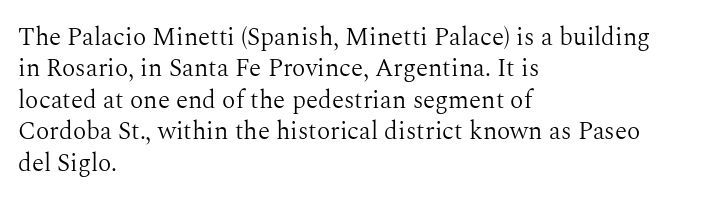
The image shows 25 px text type, upright; set left-aligned, normal line spacing (1.26x), normal letter spacing, not underlined.
